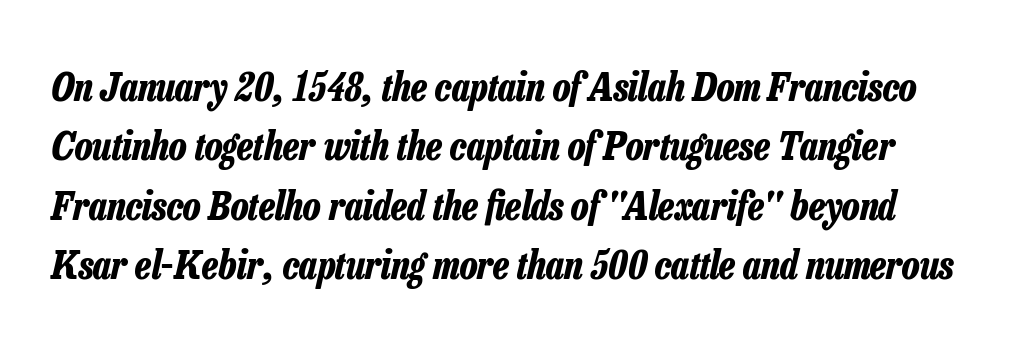
Q: Is the text bold? A: Yes.
Q: Is the text italic (slanted)? A: Yes, it leans right by about 13 degrees.
Q: Is the text underlined? A: No.
Q: Is the spacing between letters normal or unusually wide? A: Normal.
Q: Is the spacing between lines tight, normal or loose? A: Normal.
Q: Width (condensed, normal, or wide)? A: Condensed.
Q: Stroke contrast? A: Low.
Q: x-height? A: Medium.
Q: Monospaced? A: No.
